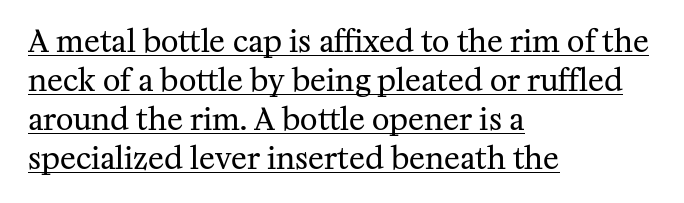
Q: Is the text bold? A: No.
Q: Is the text italic (slanted)? A: No, it is upright.
Q: Is the typeface a serif or a sans-serif typeface? A: Serif.
Q: Is the text underlined? A: Yes.
Q: How is the paragraph aligned? A: Left-aligned.
Q: Is the spacing between letters normal or unusually wide? A: Normal.
Q: Is the spacing between lines tight, normal or loose? A: Normal.
Q: Width (condensed, normal, or wide)? A: Normal.
Q: Stroke contrast? A: Medium.
Q: x-height? A: Medium.
Q: Monospaced? A: No.
